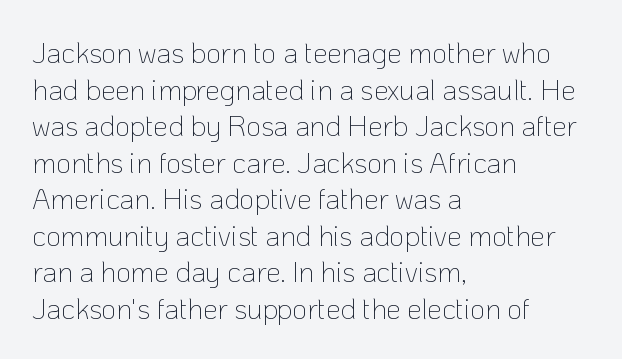
One glance says typical: line gaps are just what's usual. The passage shown is not underscored anywhere. Weight: not bold — regular or lighter. Each letter keeps its own natural width here, so spacing adapts to shape. Observe the absence of serifs on each vertical stroke in this sample.
